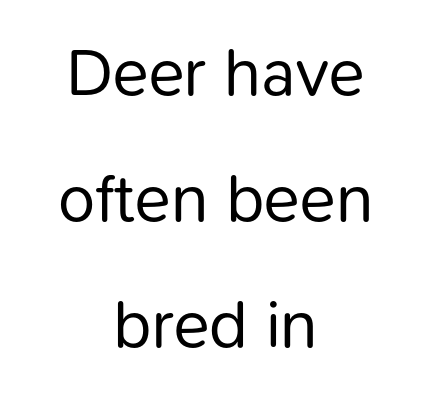
The face used here is proportionally spaced, like ordinary book or web type. These lines keep a tight, regular rhythm from letter to letter. The rendering shows plain stroke endings on the letterforms — a sans-serif design. Each row of text sits above clean, open space. The lines are quadded center. Vertical strokes here are truly vertical.
